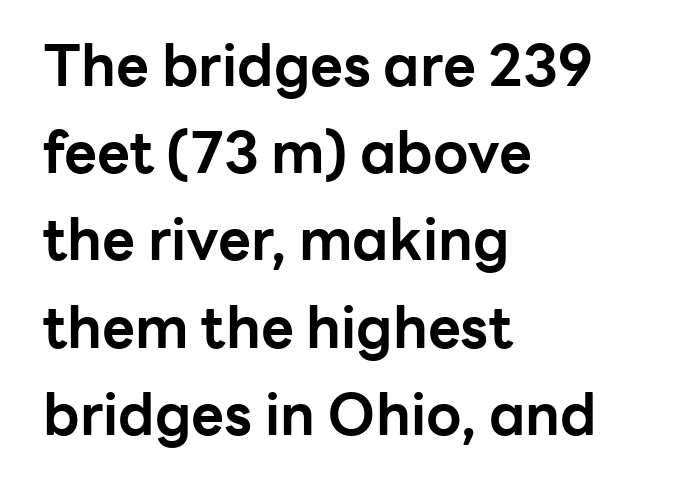
{"serif": "no", "italic": "no", "bold": "yes", "weight": "bold", "width": "normal", "stroke_contrast": "low", "x_height": "medium", "monospaced": "no", "underline": "no", "align": "left", "line_spacing": "normal", "line_spacing_ratio": 1.53, "letter_spacing": "normal", "letter_spacing_em": 0.0, "glyph_px": 57}
